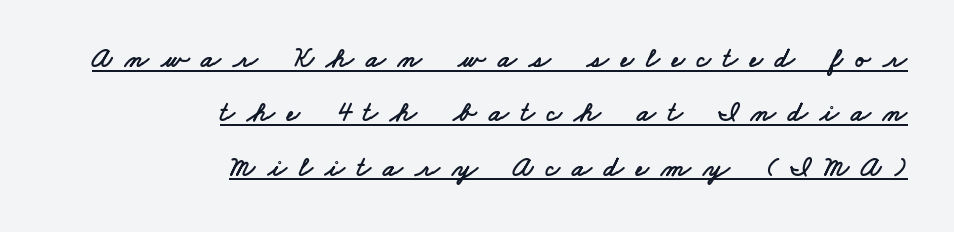
This block would shrink considerably if given ordinary leading; it's expanded now. Loose tracking; the words dissolve into strings of separated letters. The designer went with a sans here, leaving each stem footless. A baseline rule has been typeset under these characters. The face used here is proportionally spaced, like ordinary book or web type.
